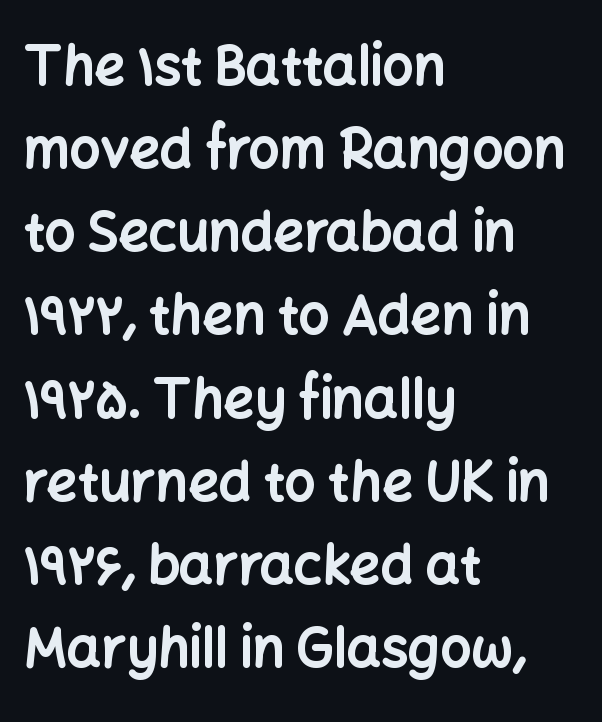
The image shows 54 px bold sans-serif type, upright; set left-aligned, normal line spacing (1.54x), normal letter spacing, not underlined; low stroke contrast and a medium x-height.
